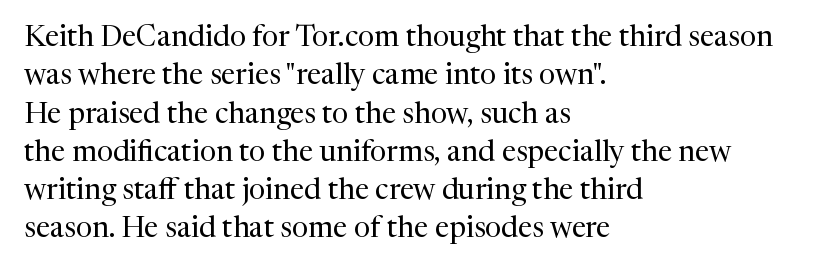
Interline gaps are of average width in this sample. Descender tails drop into unmarked territory. No chunkiness to these letters — they're not bold. These lines are set flush left with a ragged right edge.
